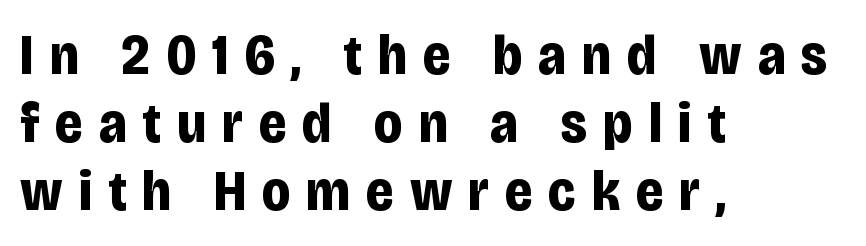
The image shows 57 px bold, condensed sans-serif type, upright; set left-aligned, line spacing 1.19x, unusually wide letter spacing (+0.28 em), not underlined; low stroke contrast and a large x-height.
